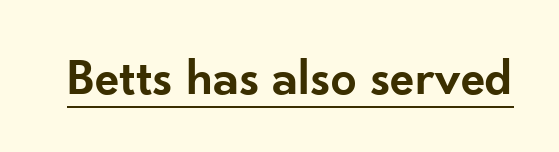
Q: Is the text bold? A: Semi-bold.
Q: Is the text italic (slanted)? A: No, it is upright.
Q: Is the typeface a serif or a sans-serif typeface? A: Sans-serif.
Q: Is the text underlined? A: Yes.
Q: Is the spacing between letters normal or unusually wide? A: Normal.
Q: Width (condensed, normal, or wide)? A: Normal.
Q: Stroke contrast? A: Low.
Q: x-height? A: Small.
Q: Monospaced? A: No.
